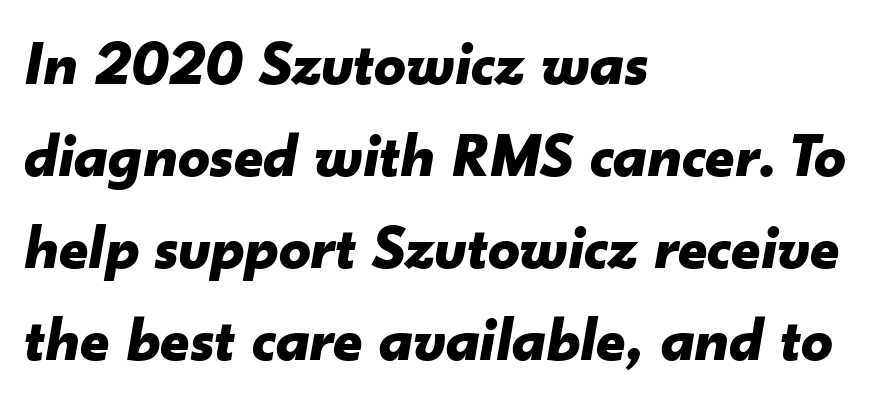
Q: Is the text bold? A: Yes.
Q: Is the text italic (slanted)? A: Yes, it leans right by about 10 degrees.
Q: Is the text underlined? A: No.
Q: How is the paragraph aligned? A: Left-aligned.
Q: Is the spacing between letters normal or unusually wide? A: Normal.
Q: Is the spacing between lines tight, normal or loose? A: Normal.
Q: Width (condensed, normal, or wide)? A: Normal.
Q: Stroke contrast? A: Low.
Q: x-height? A: Small.
Q: Monospaced? A: No.
